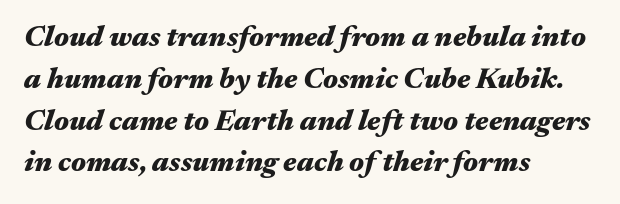
Q: Is the text bold? A: Yes.
Q: Is the text italic (slanted)? A: Yes, it leans right by about 17 degrees.
Q: Is the text underlined? A: No.
Q: How is the paragraph aligned? A: Left-aligned.
Q: Is the spacing between letters normal or unusually wide? A: Normal.
Q: Is the spacing between lines tight, normal or loose? A: Normal.
Q: Width (condensed, normal, or wide)? A: Wide.
Q: Stroke contrast? A: Medium.
Q: x-height? A: Medium.
Q: Monospaced? A: No.
